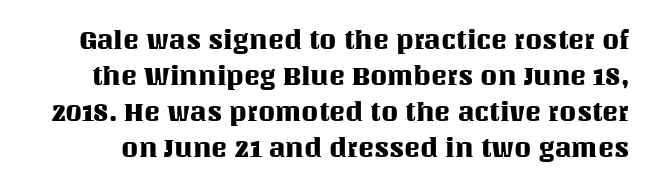
Q: Is the text italic (slanted)? A: No, it is upright.
Q: Is the text underlined? A: No.
Q: Is the spacing between letters normal or unusually wide? A: Normal.
Q: Is the spacing between lines tight, normal or loose? A: Normal.
